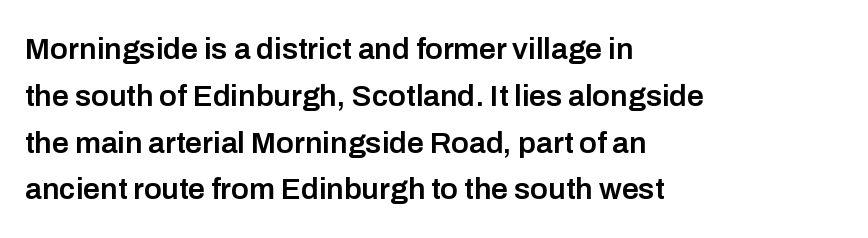
{"serif": "no", "italic": "no", "bold": "semi", "weight": "semibold", "width": "normal", "stroke_contrast": "low", "x_height": "medium", "monospaced": "no", "underline": "no", "align": "left", "line_spacing": "normal", "line_spacing_ratio": 1.56, "letter_spacing": "normal", "letter_spacing_em": 0.0, "glyph_px": 30}
